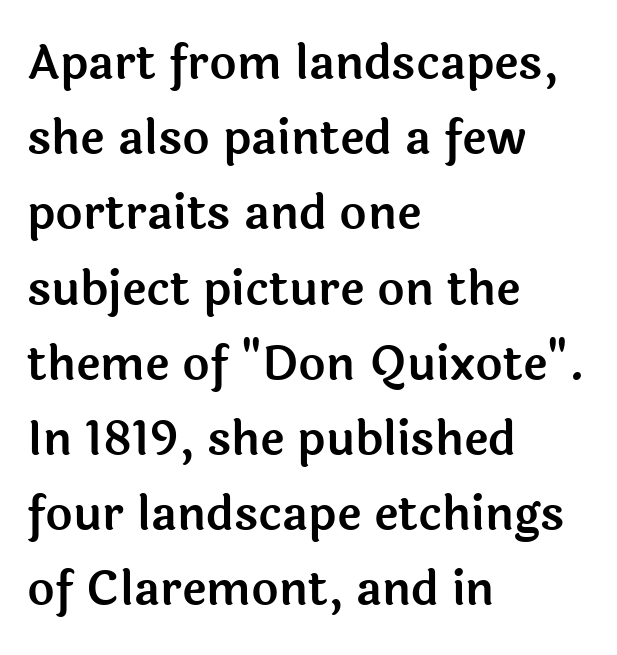
Beneath every word, the page is bare. The typesetter chose a ragged-right arrangement here. The type sits square on the baseline with zero lean. Looks like regular typesetting: each glyph gets only the width it needs. Does the type have serifs? No, each stem ends abruptly. Nothing unusual about the tracking: characters are spaced as the font intends.
